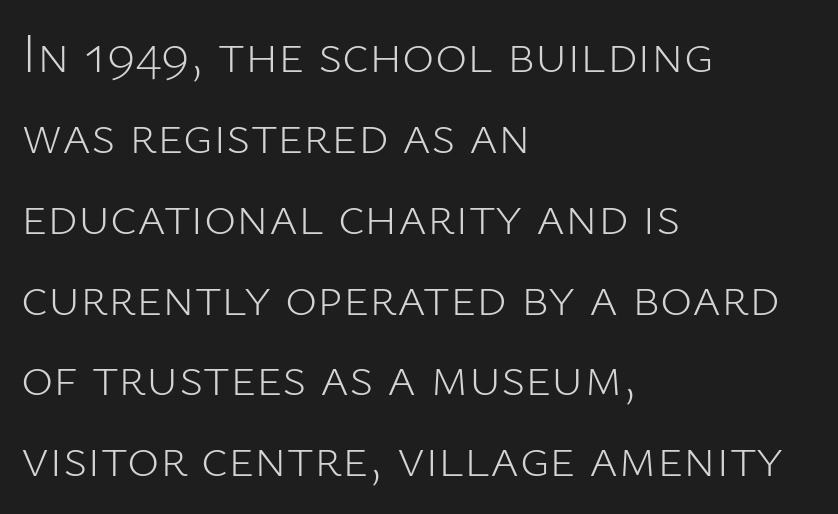
Glyph-to-glyph distance matches everyday printed text. This rendering features lettering with no underline. The passage shown stacks its lines at a standard gap. The typeface has the unassuming heft of standard copy or less. The letters stand upright; this is a roman face.
